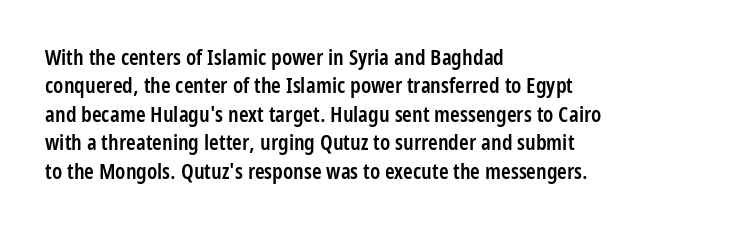
The image shows 22 px text type, upright; set left-aligned, normal line spacing (1.29x), normal letter spacing, not underlined.
